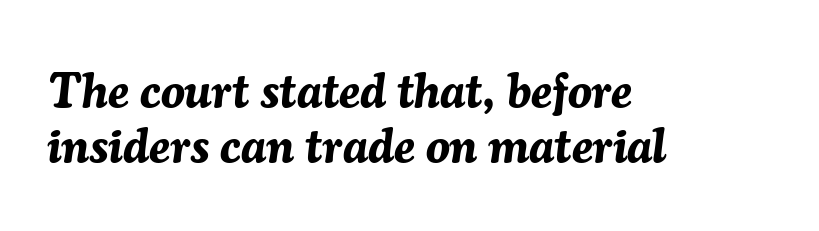
{"italic": "yes", "lean": "right", "slant_degrees": 7, "bold": "yes", "weight": "bold", "width": "normal", "stroke_contrast": "medium", "x_height": "medium", "monospaced": "no", "underline": "no", "align": "left", "line_spacing": "tight", "line_spacing_ratio": 1.15, "letter_spacing": "normal", "letter_spacing_em": 0.0, "glyph_px": 48}
